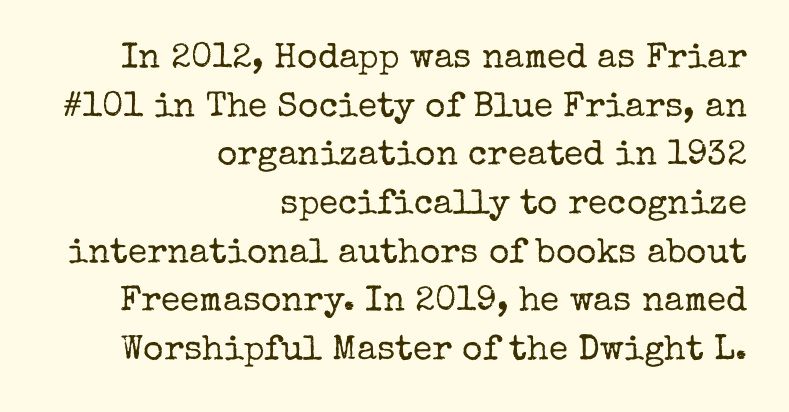
A clean baseline with only descenders dipping below it. You could call the tracking neutral — neither tight nor loose. Ink coverage per letter is moderate at most. The letters carry serifs — small finishing strokes at the ends of their stems. The letters stand upright; this is a roman face. Is the block centered? No — it sits flush against the right margin.
